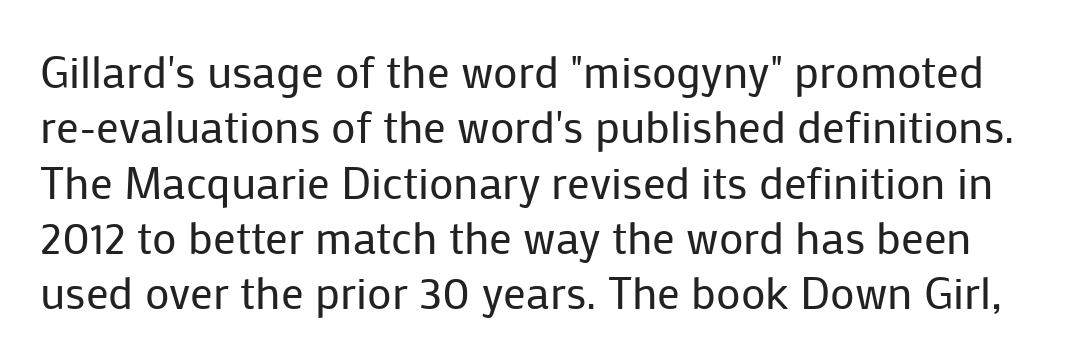
The weight would be labelled regular, book, light, or lighter still. Tracking value appears to be zero — textbook default spacing. Has an underline been added? It has not. Character widths vary here, with narrow letters taking less room than wide ones.
